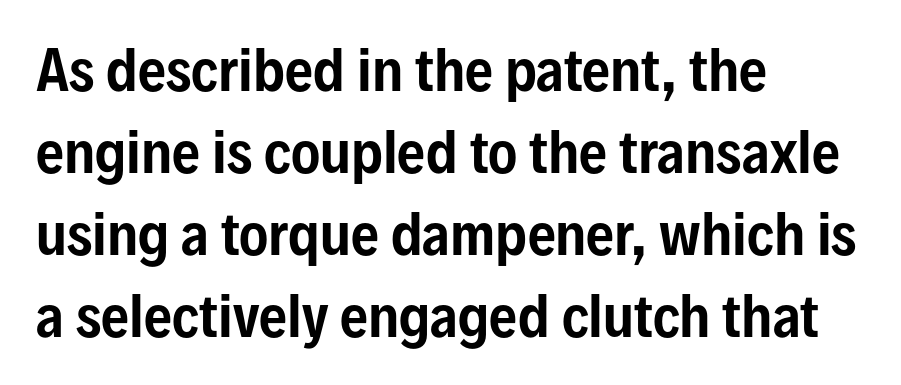
Q: Is the text italic (slanted)? A: No, it is upright.
Q: Is the typeface a serif or a sans-serif typeface? A: Sans-serif.
Q: Is the text underlined? A: No.
Q: How is the paragraph aligned? A: Left-aligned.
Q: Is the spacing between letters normal or unusually wide? A: Normal.
Q: Is the spacing between lines tight, normal or loose? A: Normal.
Q: Width (condensed, normal, or wide)? A: Condensed.
Q: Stroke contrast? A: Low.
Q: x-height? A: Medium.
Q: Monospaced? A: No.
